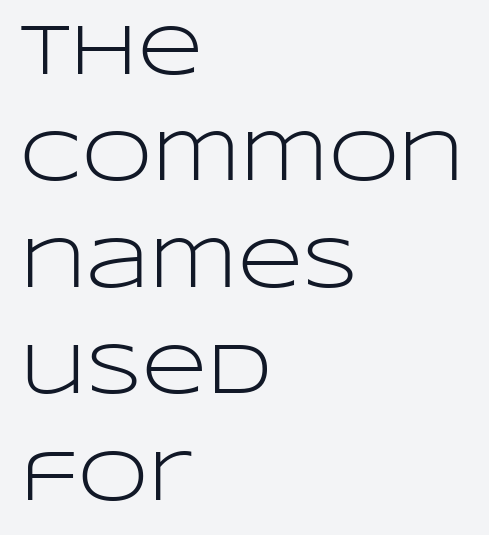
It's the straight-up-and-down kind of type. A sans-serif font was chosen for this passage. The passage shown is typed in a proportional face where columns would drift. This block has exactly the height ordinary leading produces.
